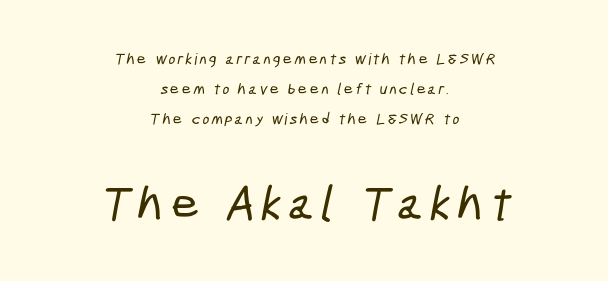
Q: Is the typeface a serif or a sans-serif typeface? A: Sans-serif.
Q: Is the text underlined? A: No.
Q: How is the paragraph aligned? A: Centered.
Q: Which block of text is set in a larger size, the first (top) or the second (bottom)? A: The second (bottom) one.
Q: Width (condensed, normal, or wide)? A: Condensed.
Q: Stroke contrast? A: Low.
Q: x-height? A: Medium.
Q: Monospaced? A: No.
